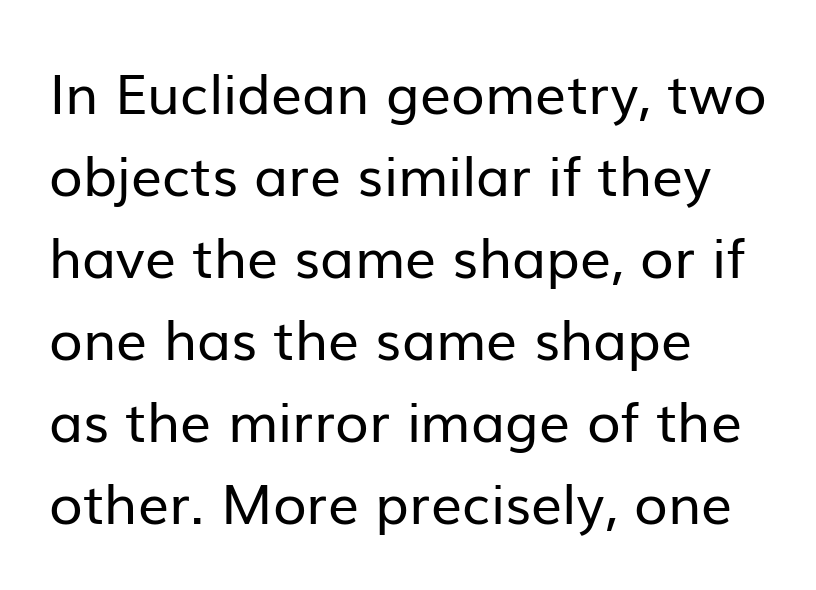
Q: Is the text bold? A: No.
Q: Is the text italic (slanted)? A: No, it is upright.
Q: Is the typeface a serif or a sans-serif typeface? A: Sans-serif.
Q: Is the text underlined? A: No.
Q: How is the paragraph aligned? A: Left-aligned.
Q: Is the spacing between letters normal or unusually wide? A: Normal.
Q: Is the spacing between lines tight, normal or loose? A: Normal.
Q: Width (condensed, normal, or wide)? A: Normal.
Q: Stroke contrast? A: Low.
Q: x-height? A: Medium.
Q: Monospaced? A: No.
